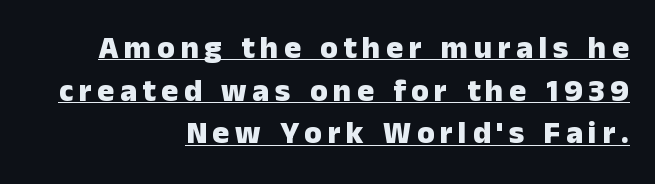
The image shows 32 px heavy sans-serif type, upright; set right-aligned, normal line spacing (1.33x), underlined; low stroke contrast and a medium x-height.
